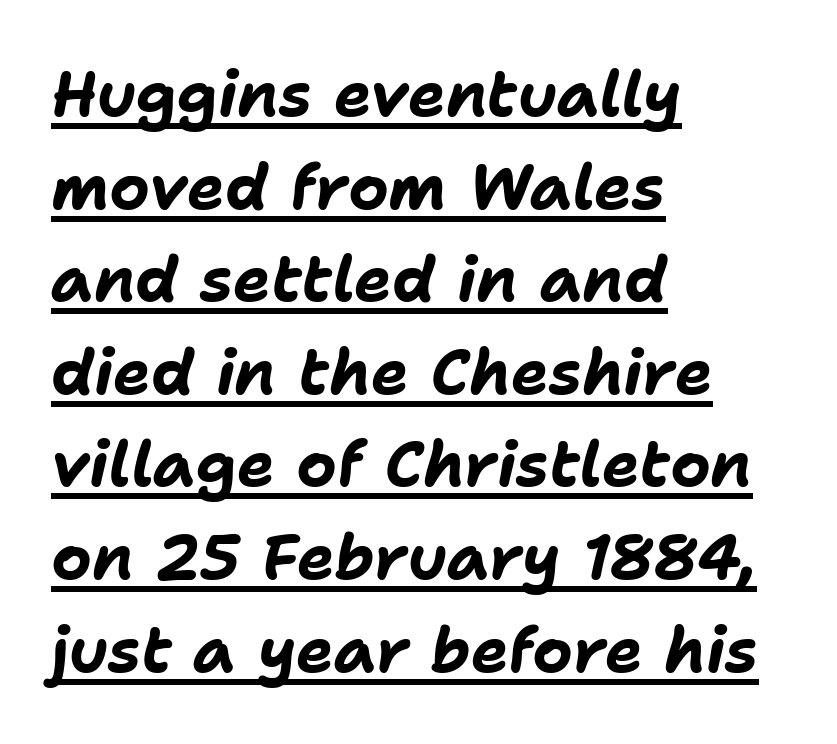
Q: Is the text bold? A: Yes.
Q: Is the text italic (slanted)? A: Yes, it leans right by about 11 degrees.
Q: Is the text underlined? A: Yes.
Q: How is the paragraph aligned? A: Left-aligned.
Q: Is the spacing between letters normal or unusually wide? A: Normal.
Q: Is the spacing between lines tight, normal or loose? A: Normal.
Q: Width (condensed, normal, or wide)? A: Normal.
Q: Stroke contrast? A: Low.
Q: x-height? A: Medium.
Q: Monospaced? A: No.
